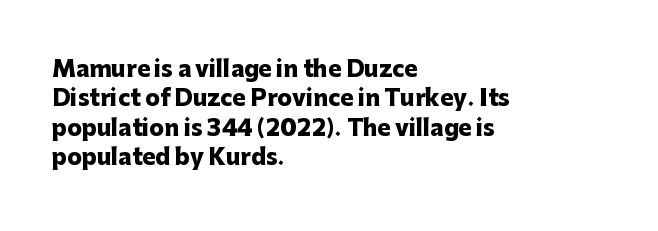
The vertical gap from one line to the next is medium. The rendering uses a bold face; every stroke is thick and dark. When letters stand straight like this, we call the style roman or upright. A typesetter would call this zero additional tracking.
